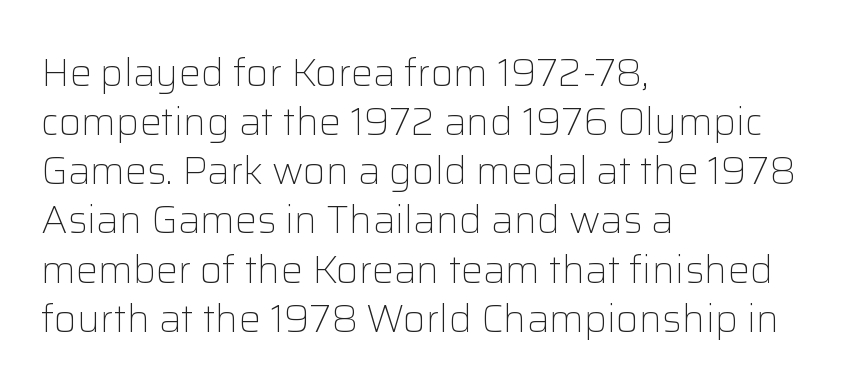
{"serif": "no", "italic": "no", "bold": "no", "weight": "light", "width": "normal", "stroke_contrast": "low", "x_height": "medium", "monospaced": "no", "underline": "no", "align": "left", "line_spacing": "normal", "line_spacing_ratio": 1.26, "letter_spacing": "normal", "letter_spacing_em": 0.0, "glyph_px": 39}
